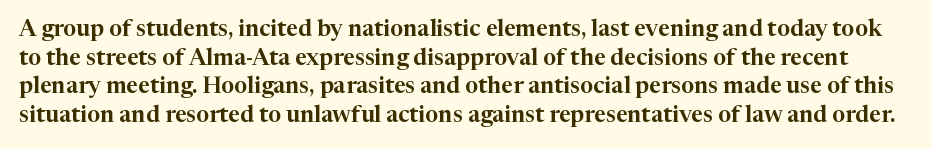
Q: Is the text italic (slanted)? A: No, it is upright.
Q: Is the text underlined? A: No.
Q: Is the spacing between letters normal or unusually wide? A: Normal.
Q: Is the spacing between lines tight, normal or loose? A: Normal.
